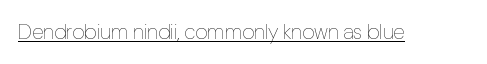
Italic: no, the glyphs are upright roman. You can see a thin bar hugging the bottom of the glyphs. Nothing heavy about these letters — not bold at all. Look at the tracking — it's just the regular setting, nothing added.
